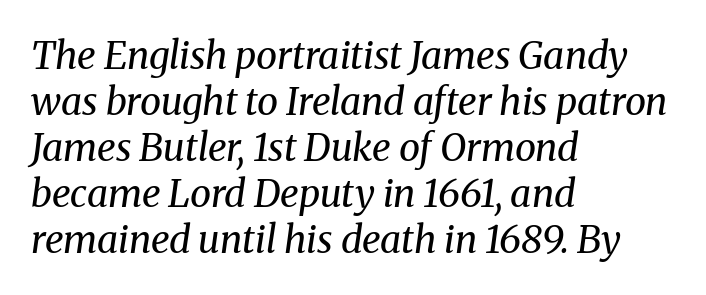
{"serif": "yes", "italic": "yes", "lean": "right", "slant_degrees": 8, "bold": "no", "weight": "regular", "width": "normal", "stroke_contrast": "medium", "x_height": "medium", "monospaced": "no", "underline": "no", "align": "left", "line_spacing_ratio": 1.21, "letter_spacing": "normal", "letter_spacing_em": 0.0, "glyph_px": 38}
